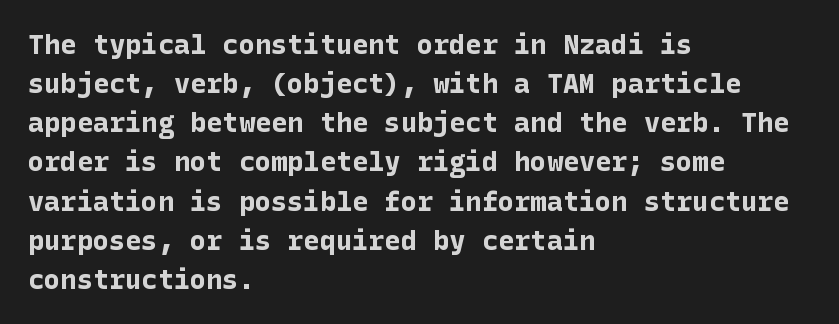
The typography opts for an upright posture over an oblique one. The face used here has the dense, thick strokes of a bold. Words float on clear page, feet unadorned. The typesetter chose a ragged-right arrangement here.
